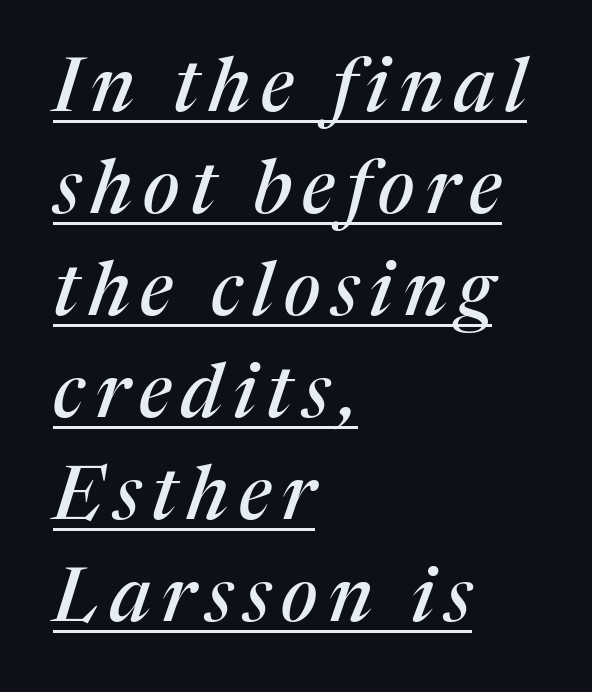
The rendering uses natural spacing where letterforms have individual widths. The compositor pushed each line to the left boundary. The line-height multiplier appears to be the usual default. Style check: oblique. These characters rest on top of a visible drawn line.
